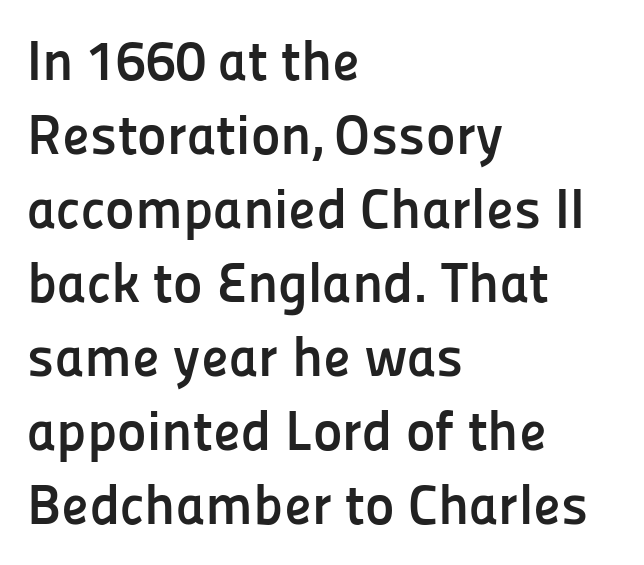
{"serif": "no", "italic": "no", "bold": "yes", "weight": "semibold", "width": "normal", "stroke_contrast": "low", "x_height": "medium", "monospaced": "no", "underline": "no", "align": "left", "line_spacing": "normal", "line_spacing_ratio": 1.32, "letter_spacing": "normal", "letter_spacing_em": 0.0, "glyph_px": 56}
